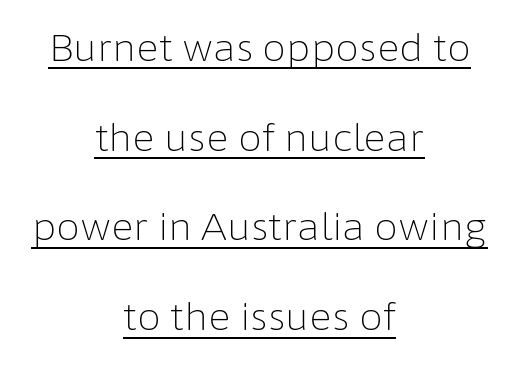
Notice how the passage keeps no hard edge, just a central spine. Rows of type keep a wide berth in the vertical direction. Summary of weight: not heavy and not bold. Regarding serifs, this sample does without them. The letters stand straight up with perfectly vertical stems. Think of a printed novel: that variable character pitch is what you see here.
